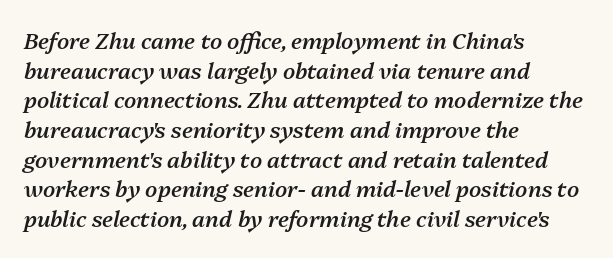
Q: Is the text bold? A: Semi-bold.
Q: Is the text italic (slanted)? A: Yes, it leans right by about 13 degrees.
Q: Is the text underlined? A: No.
Q: How is the paragraph aligned? A: Left-aligned.
Q: Is the spacing between letters normal or unusually wide? A: Normal.
Q: Is the spacing between lines tight, normal or loose? A: Normal.
